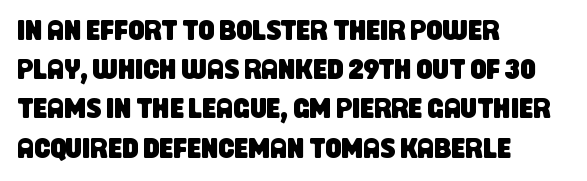
The image shows 28 px condensed sans-serif type; set left-aligned, normal line spacing (1.4x), normal letter spacing, not underlined; low stroke contrast and a large x-height.
